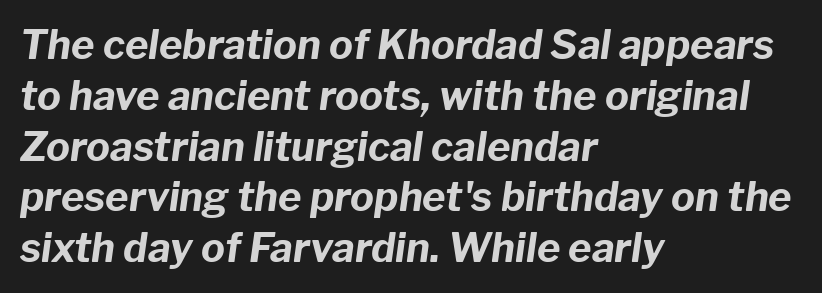
Q: Is the text bold? A: Yes.
Q: Is the text italic (slanted)? A: Yes, it leans right by about 8 degrees.
Q: Is the text underlined? A: No.
Q: How is the paragraph aligned? A: Left-aligned.
Q: Is the spacing between letters normal or unusually wide? A: Normal.
Q: Is the spacing between lines tight, normal or loose? A: Normal.
Q: Width (condensed, normal, or wide)? A: Normal.
Q: Stroke contrast? A: Low.
Q: x-height? A: Medium.
Q: Monospaced? A: No.
